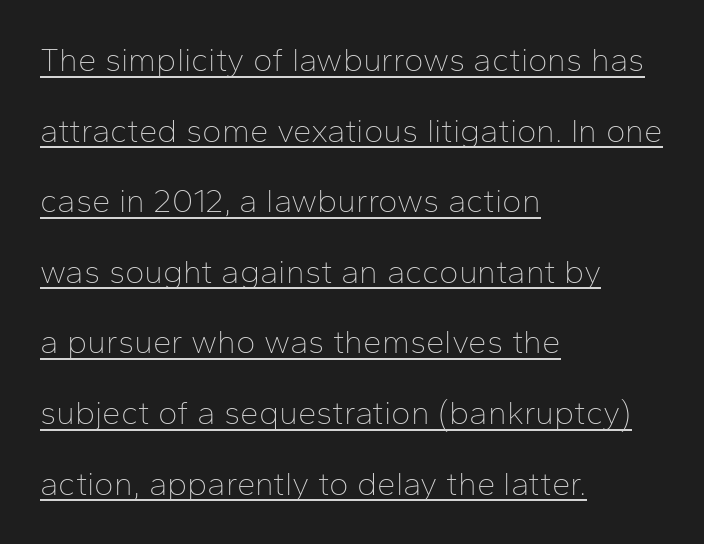
Q: Is the text bold? A: No.
Q: Is the text italic (slanted)? A: No, it is upright.
Q: Is the typeface a serif or a sans-serif typeface? A: Sans-serif.
Q: Is the text underlined? A: Yes.
Q: How is the paragraph aligned? A: Left-aligned.
Q: Is the spacing between letters normal or unusually wide? A: Normal.
Q: Is the spacing between lines tight, normal or loose? A: Loose.
Q: Width (condensed, normal, or wide)? A: Normal.
Q: Stroke contrast? A: Low.
Q: x-height? A: Medium.
Q: Monospaced? A: No.
